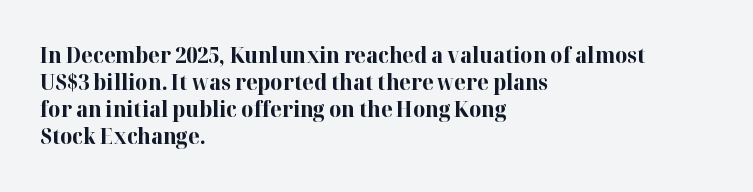
The image shows 21 px bold type, upright; set left-aligned, normal line spacing (1.29x), normal letter spacing, not underlined.
